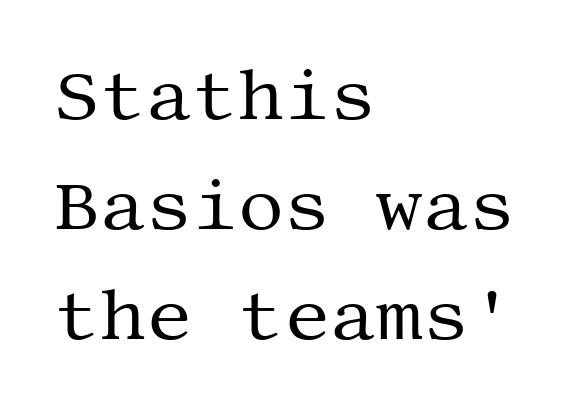
The letters stand upright; this is a roman face. Line starts are locked; line ends wander. Is this a heavy cut? Hardly; it is regular or lighter. Type style note: has serifs.
